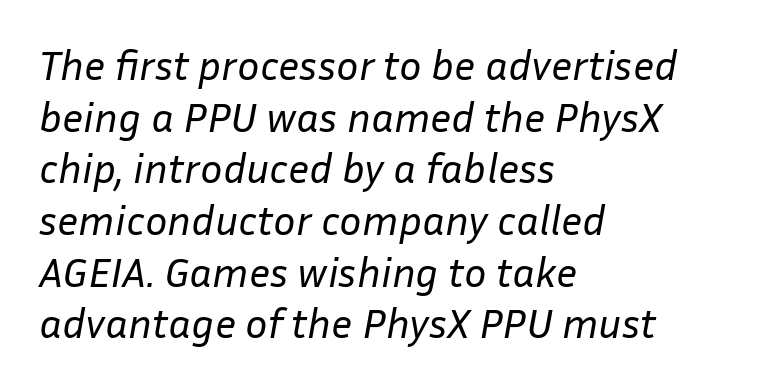
Q: Is the text bold? A: No.
Q: Is the text italic (slanted)? A: Yes, it leans right by about 10 degrees.
Q: Is the text underlined? A: No.
Q: How is the paragraph aligned? A: Left-aligned.
Q: Is the spacing between letters normal or unusually wide? A: Normal.
Q: Width (condensed, normal, or wide)? A: Normal.
Q: Stroke contrast? A: Low.
Q: x-height? A: Medium.
Q: Monospaced? A: No.
